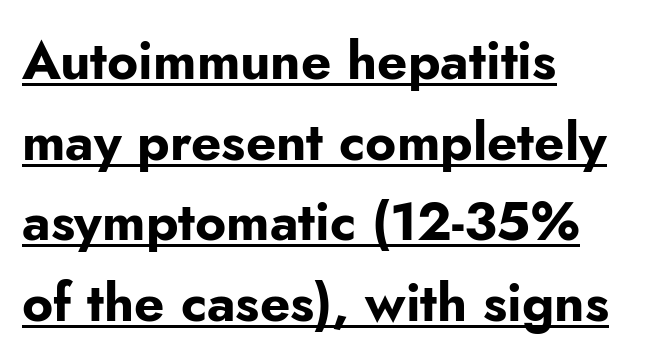
{"serif": "no", "italic": "no", "bold": "yes", "weight": "bold", "width": "normal", "stroke_contrast": "low", "x_height": "small", "monospaced": "no", "underline": "yes", "align": "left", "line_spacing": "normal", "line_spacing_ratio": 1.52, "letter_spacing": "normal", "letter_spacing_em": 0.0, "glyph_px": 53}
